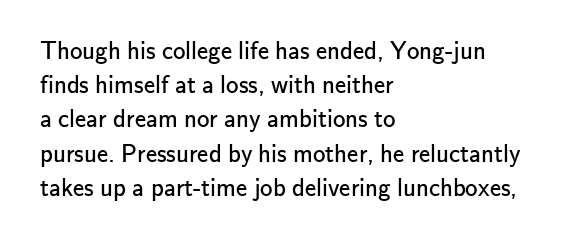
The image shows 25 px text type, upright; set left-aligned, normal line spacing (1.37x), normal letter spacing, not underlined.
